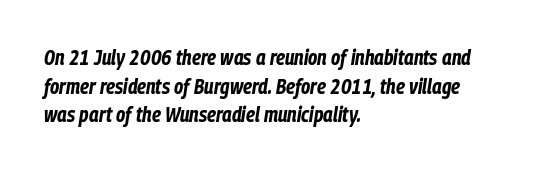
Q: Is the text bold? A: Yes.
Q: Is the text italic (slanted)? A: Yes, it leans right by about 9 degrees.
Q: Is the text underlined? A: No.
Q: How is the paragraph aligned? A: Left-aligned.
Q: Is the spacing between letters normal or unusually wide? A: Normal.
Q: Is the spacing between lines tight, normal or loose? A: Normal.
